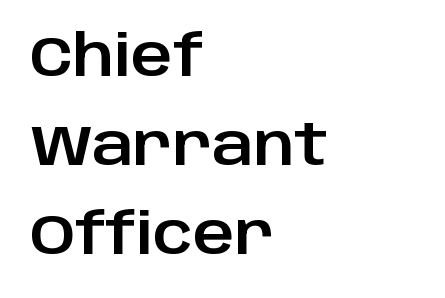
You could call the tracking neutral — neither tight nor loose. Nope, no serifs anywhere on these letters. This block has exactly the height ordinary leading produces. Each line starts at the same left margin while the right side varies. The gap between lines stays unmarked.
